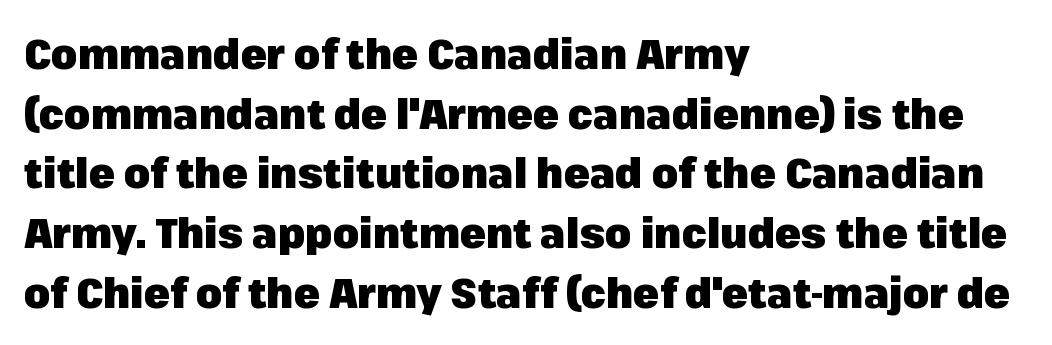
Quick note: underline off. Every row of glyphs begins at an identical x-position on the left. The line-height multiplier appears to be the usual default. What kind of face is this? One without serifs — a sans. Characters follow at the spacing the type designer built in. Unlike italic type, these characters show no tilt at all.
